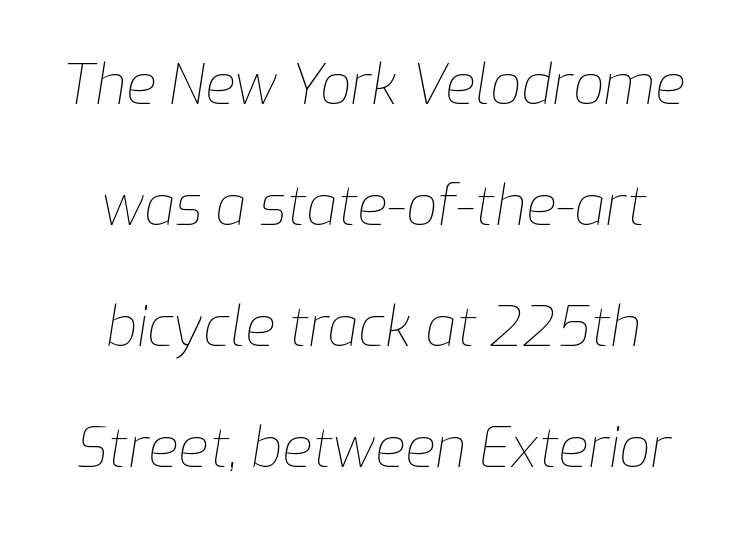
{"italic": "yes", "lean": "right", "slant_degrees": 9, "bold": "no", "weight": "thin", "width": "normal", "stroke_contrast": "low", "x_height": "medium", "monospaced": "no", "underline": "no", "align": "center", "line_spacing": "loose", "line_spacing_ratio": 2.2, "letter_spacing": "normal", "letter_spacing_em": 0.0, "glyph_px": 55}
